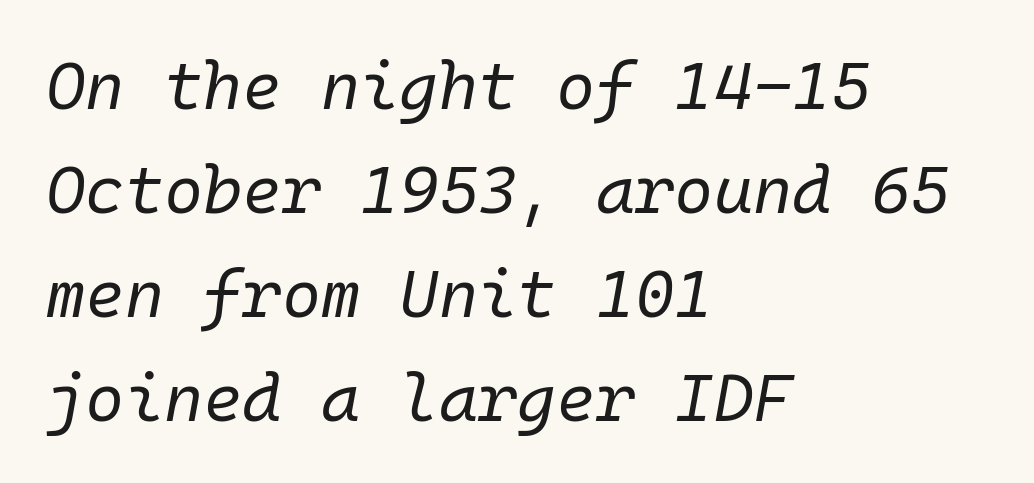
The image shows 67 px regular-weight type, italic (leaning right), monospaced; set left-aligned, normal line spacing (1.55x), normal letter spacing, not underlined; low stroke contrast and a medium x-height.
